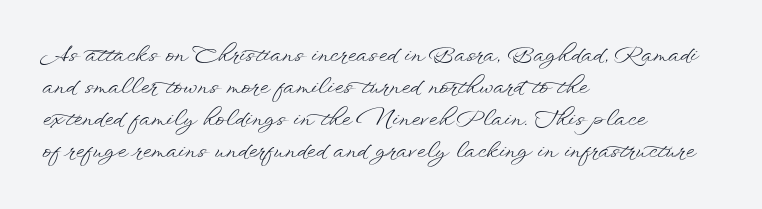
Weight: in the light-to-regular range. These lines keep a tight, regular rhythm from letter to letter. Any mark beneath the type? The region is blank. Left-aligned paragraph, ragged on the right. Honestly, the row spacing looks completely unremarkable.
